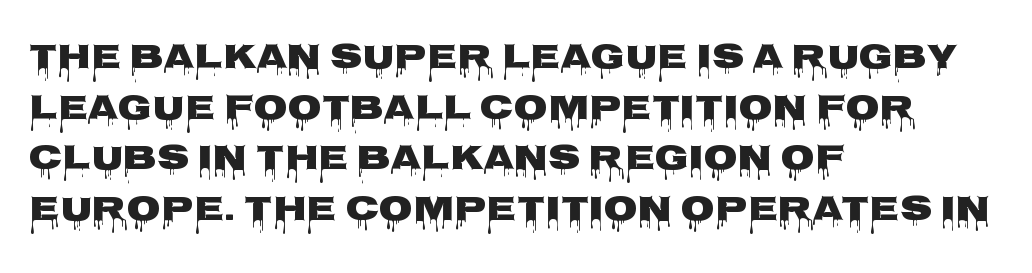
The image shows 35 px wide sans-serif type, upright; set left-aligned, normal line spacing (1.45x), normal letter spacing, not underlined; low stroke contrast and a large x-height.
